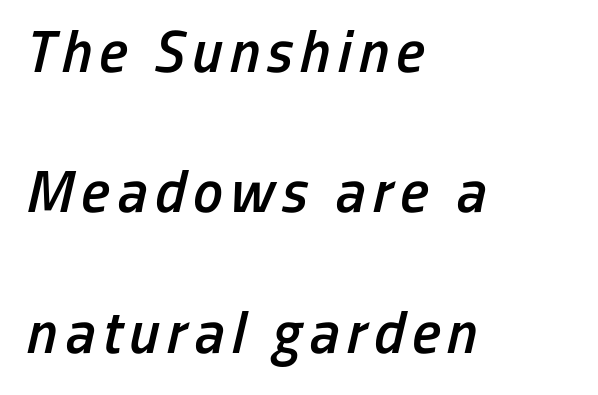
{"italic": "yes", "lean": "right", "slant_degrees": 13, "bold": "semi", "weight": "semibold", "width": "condensed", "stroke_contrast": "low", "x_height": "medium", "monospaced": "no", "underline": "no", "align": "left", "line_spacing": "loose", "line_spacing_ratio": 2.34, "glyph_px": 60}
